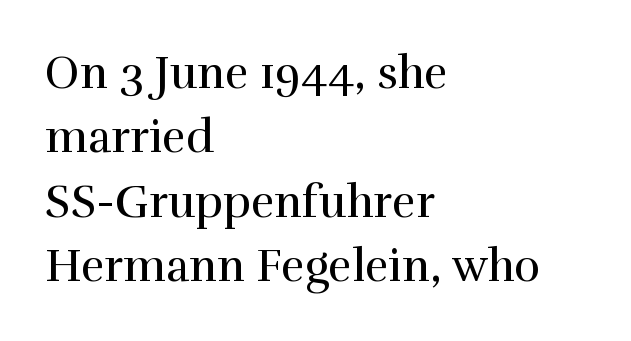
The image shows 45 px regular-weight serif type, upright; set left-aligned, normal line spacing (1.43x), normal letter spacing, not underlined; a medium x-height.
